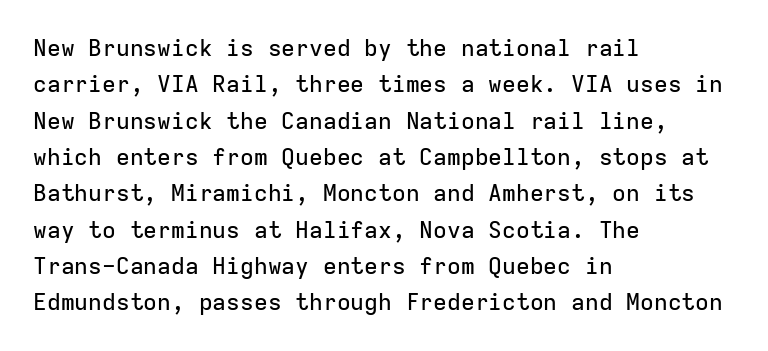
The image shows 23 px text type, upright; set left-aligned, normal line spacing (1.58x), normal letter spacing, not underlined.
